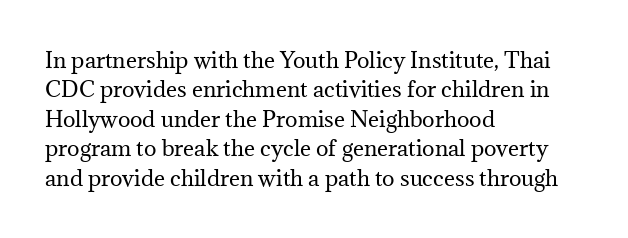
Q: Is the text bold? A: No.
Q: Is the text italic (slanted)? A: No, it is upright.
Q: Is the text underlined? A: No.
Q: How is the paragraph aligned? A: Left-aligned.
Q: Is the spacing between letters normal or unusually wide? A: Normal.
Q: Is the spacing between lines tight, normal or loose? A: Normal.
